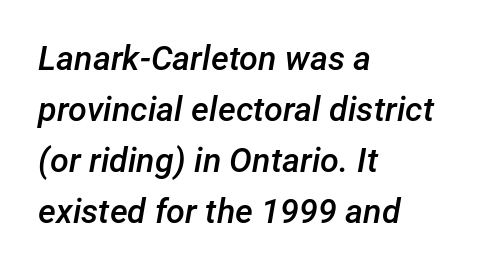
The image shows 34 px semibold type, italic (leaning right); set left-aligned, normal line spacing (1.5x), normal letter spacing, not underlined; low stroke contrast and a medium x-height.
